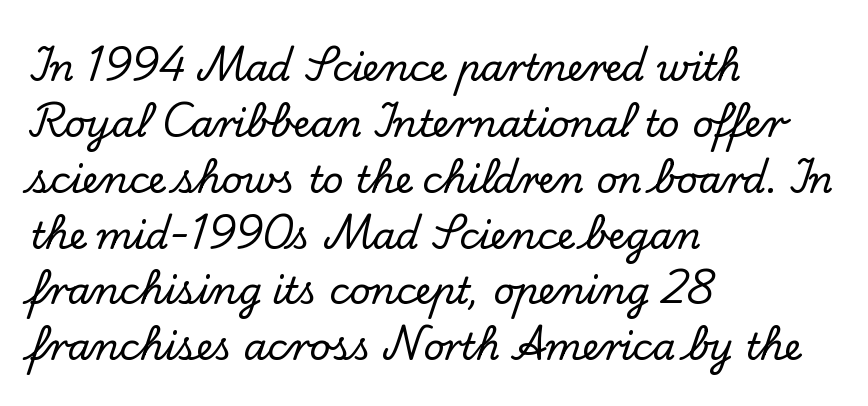
Q: Is the text italic (slanted)? A: Yes.
Q: Is the typeface a serif or a sans-serif typeface? A: Serif.
Q: Is the text underlined? A: No.
Q: How is the paragraph aligned? A: Left-aligned.
Q: Is the spacing between letters normal or unusually wide? A: Normal.
Q: Is the spacing between lines tight, normal or loose? A: Normal.
Q: Width (condensed, normal, or wide)? A: Normal.
Q: Stroke contrast? A: Low.
Q: x-height? A: Small.
Q: Monospaced? A: No.
